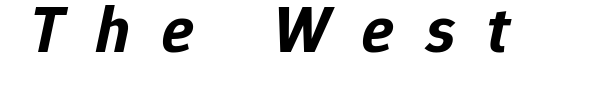
Characters are canted at an angle relative to the baseline's perpendicular. Anything drawn beneath the words? Only blank space. Think of a printed novel: that variable character pitch is what you see here. In terms of weight, the rendering is a true, heavy bold. How are the letters spaced? Widely, with obvious added tracking.
